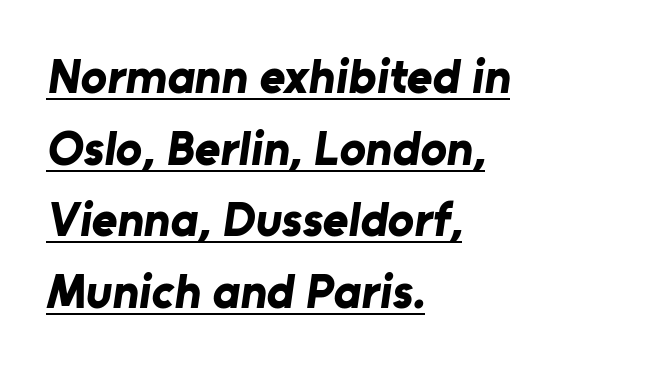
Q: Is the text bold? A: Yes.
Q: Is the typeface a serif or a sans-serif typeface? A: Sans-serif.
Q: Is the text underlined? A: Yes.
Q: How is the paragraph aligned? A: Left-aligned.
Q: Is the spacing between letters normal or unusually wide? A: Normal.
Q: Is the spacing between lines tight, normal or loose? A: Normal.
Q: Width (condensed, normal, or wide)? A: Normal.
Q: Stroke contrast? A: Low.
Q: x-height? A: Medium.
Q: Monospaced? A: No.
